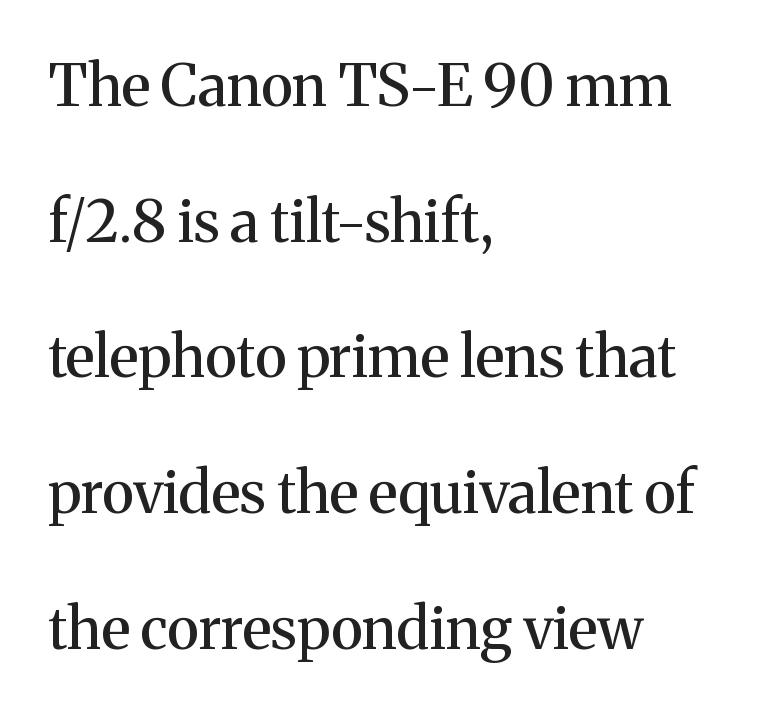
{"serif": "yes", "italic": "no", "width": "normal", "stroke_contrast": "medium", "x_height": "medium", "monospaced": "no", "underline": "no", "align": "left", "line_spacing": "loose", "line_spacing_ratio": 2.34, "letter_spacing": "normal", "letter_spacing_em": 0.0, "glyph_px": 58}
